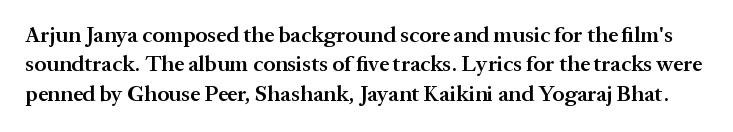
Q: Is the text bold? A: Semi-bold.
Q: Is the text italic (slanted)? A: No, it is upright.
Q: Is the text underlined? A: No.
Q: Is the spacing between letters normal or unusually wide? A: Normal.
Q: Is the spacing between lines tight, normal or loose? A: Normal.
